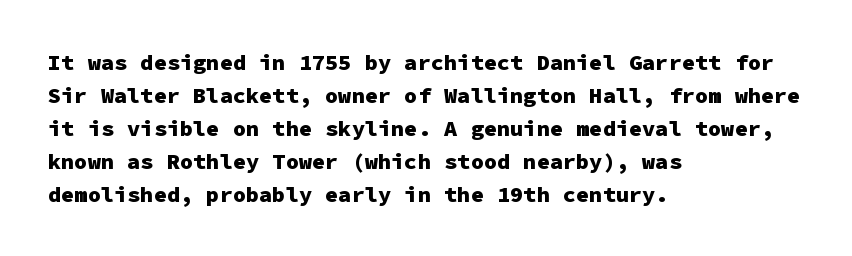
Q: Is the text bold? A: Yes.
Q: Is the text italic (slanted)? A: No, it is upright.
Q: Is the text underlined? A: No.
Q: How is the paragraph aligned? A: Left-aligned.
Q: Is the spacing between letters normal or unusually wide? A: Normal.
Q: Is the spacing between lines tight, normal or loose? A: Normal.
